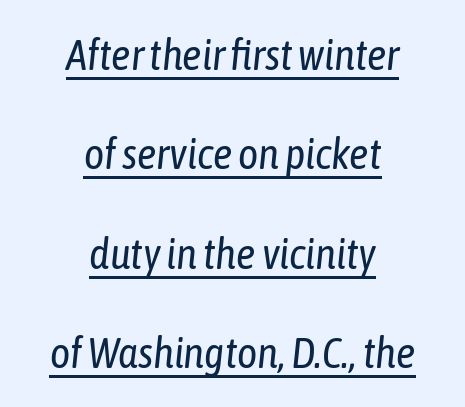
{"italic": "yes", "lean": "right", "slant_degrees": 6, "bold": "no", "weight": "regular", "width": "condensed", "stroke_contrast": "low", "x_height": "medium", "monospaced": "no", "underline": "yes", "align": "center", "line_spacing": "loose", "line_spacing_ratio": 2.31, "letter_spacing": "normal", "letter_spacing_em": 0.0, "glyph_px": 43}
